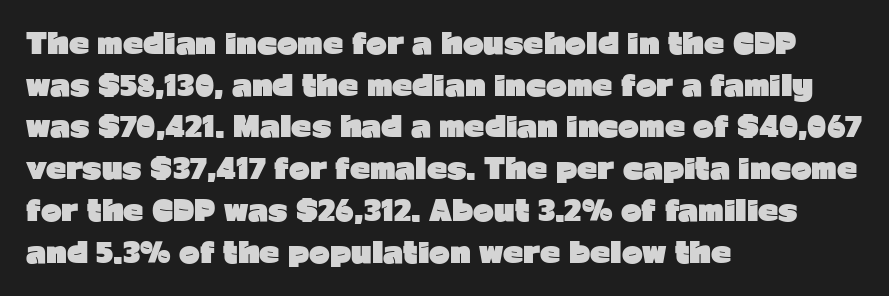
The image shows 28 px heavy sans-serif type, upright; set left-aligned, normal line spacing (1.49x), normal letter spacing, not underlined; low stroke contrast and a medium x-height.
